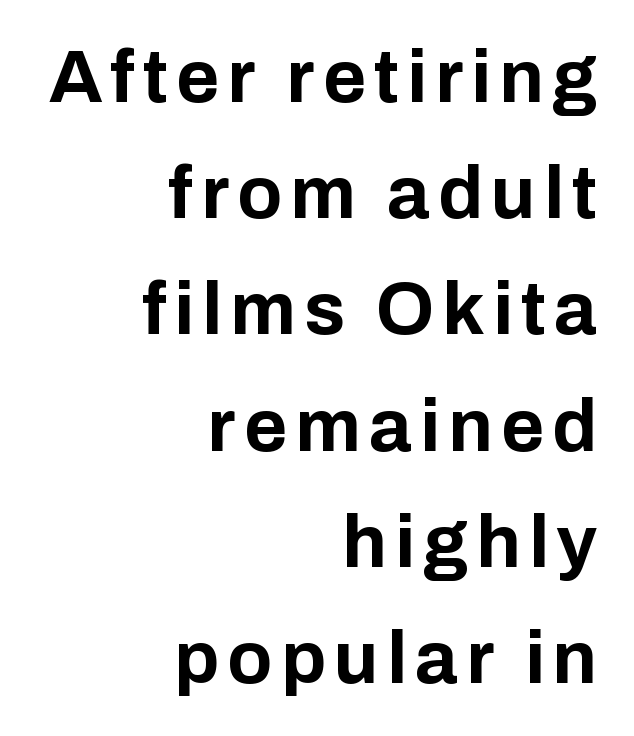
{"serif": "no", "italic": "no", "bold": "yes", "weight": "bold", "width": "normal", "stroke_contrast": "low", "x_height": "medium", "monospaced": "no", "underline": "no", "align": "right", "line_spacing": "normal", "line_spacing_ratio": 1.57, "glyph_px": 74}
